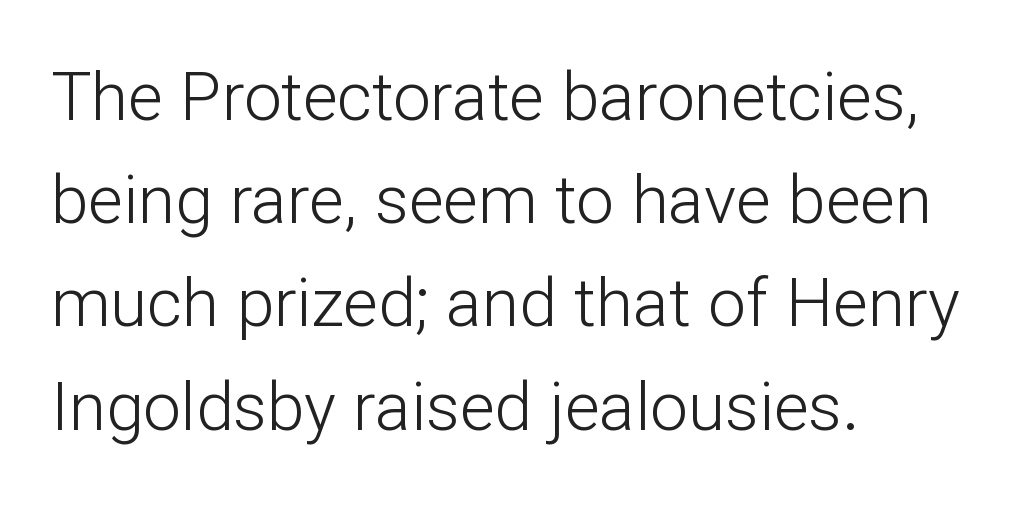
{"serif": "no", "italic": "no", "bold": "no", "weight": "light", "width": "normal", "stroke_contrast": "low", "x_height": "medium", "monospaced": "no", "underline": "no", "align": "left", "line_spacing": "normal", "line_spacing_ratio": 1.54, "letter_spacing": "normal", "letter_spacing_em": 0.0, "glyph_px": 67}
